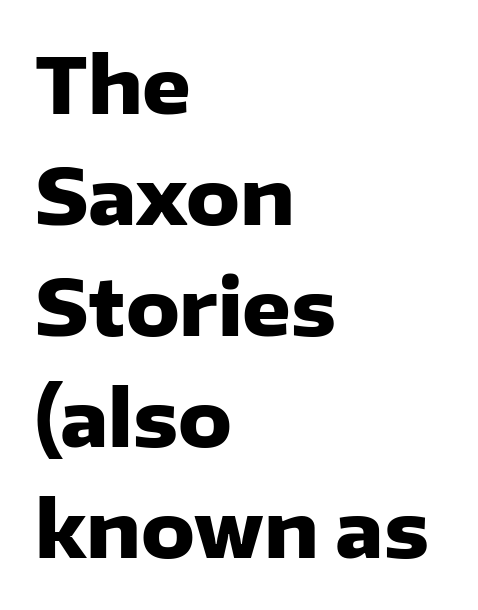
The image shows 76 px heavy sans-serif type, upright; set left-aligned, normal line spacing (1.46x), normal letter spacing, not underlined; low stroke contrast and a medium x-height.
